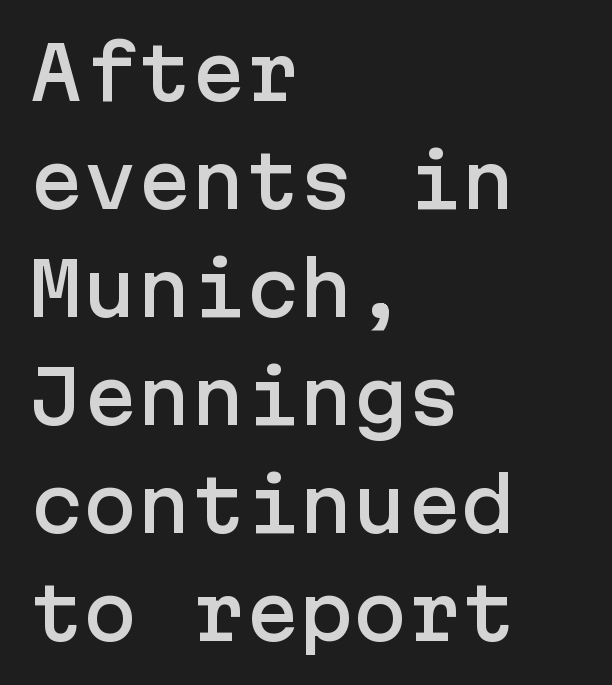
Q: Is the text italic (slanted)? A: No, it is upright.
Q: Is the typeface a serif or a sans-serif typeface? A: Sans-serif.
Q: Is the text underlined? A: No.
Q: How is the paragraph aligned? A: Left-aligned.
Q: Is the spacing between letters normal or unusually wide? A: Normal.
Q: Is the spacing between lines tight, normal or loose? A: Normal.
Q: Width (condensed, normal, or wide)? A: Normal.
Q: Stroke contrast? A: Low.
Q: x-height? A: Medium.
